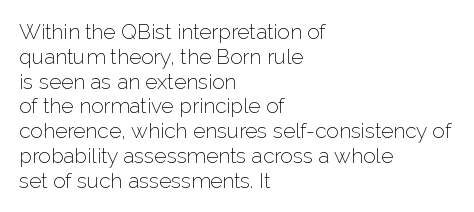
Q: Is the text bold? A: No.
Q: Is the text italic (slanted)? A: No, it is upright.
Q: Is the text underlined? A: No.
Q: How is the paragraph aligned? A: Left-aligned.
Q: Is the spacing between letters normal or unusually wide? A: Normal.
